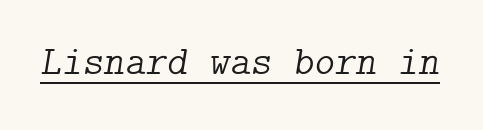
The image shows 40 px light serif type, italic (leaning right); set normal letter spacing, underlined; low stroke contrast and a medium x-height.
